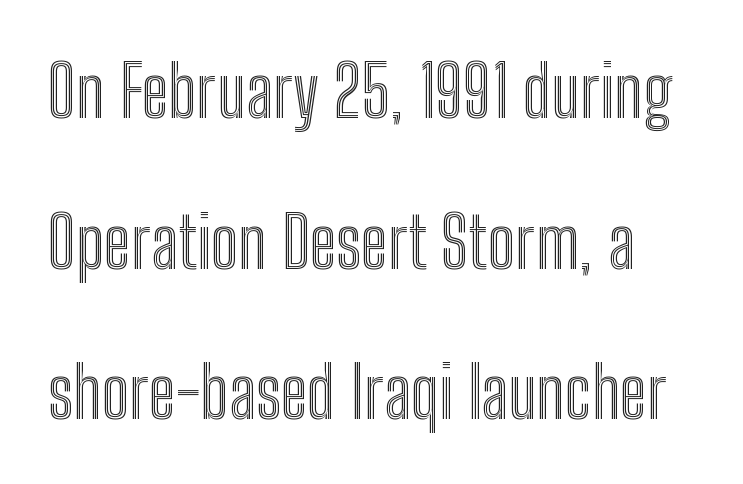
{"italic": "no", "width": "condensed", "x_height": "medium", "monospaced": "no", "underline": "no", "line_spacing": "loose", "line_spacing_ratio": 2.12, "letter_spacing": "normal", "letter_spacing_em": 0.0, "glyph_px": 71}
